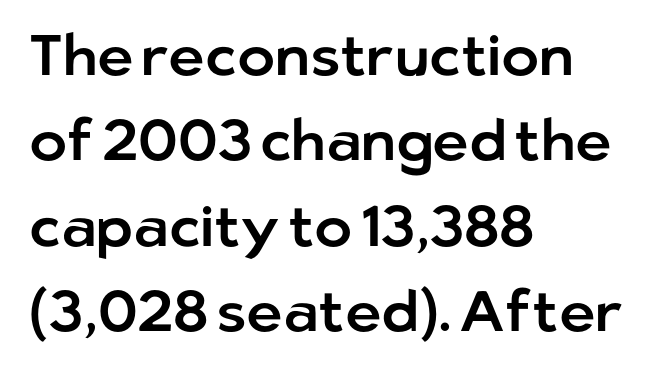
Any mark beneath the type? The region is blank. Notice how descenders clear the ascenders below comfortably — that's standard leading. To sum up the face: it is a sans, with no serifs. This sample has the flowing, uneven cadence of proportional lettering. Posture: vertical. Left-aligned paragraph, ragged on the right.
